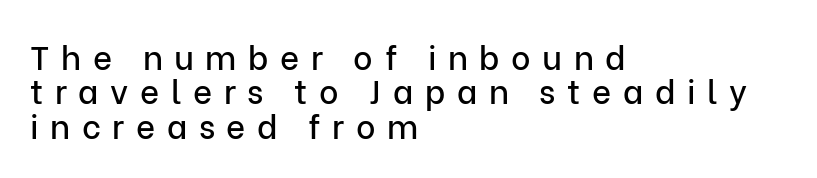
Spacing between characters has been opened up far beyond the box default. The specimen reads as upright at a glance. Vertical spacing — tight. Unmarked baselines from the first word to the last. Looks like regular typesetting: each glyph gets only the width it needs.
